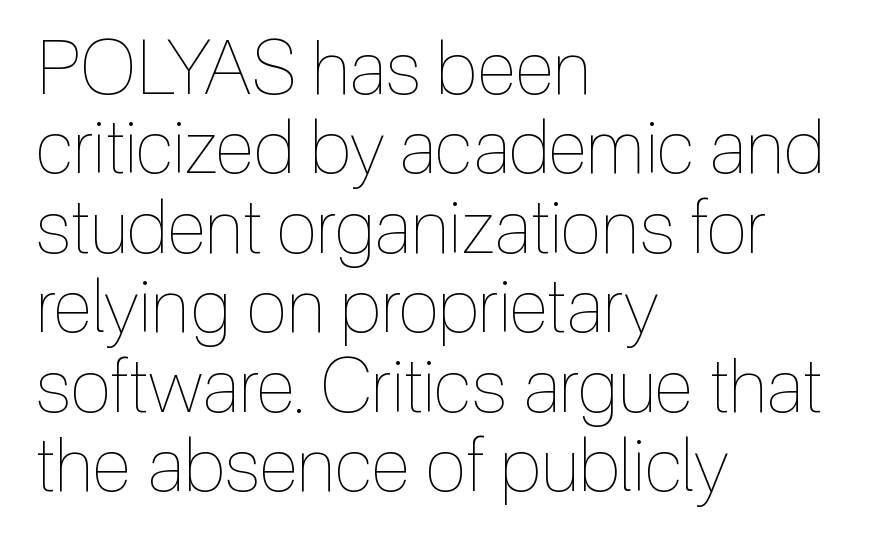
Q: Is the text bold? A: No.
Q: Is the text italic (slanted)? A: No, it is upright.
Q: Is the text underlined? A: No.
Q: How is the paragraph aligned? A: Left-aligned.
Q: Is the spacing between letters normal or unusually wide? A: Normal.
Q: Is the spacing between lines tight, normal or loose? A: Tight.
Q: Width (condensed, normal, or wide)? A: Condensed.
Q: x-height? A: Medium.
Q: Monospaced? A: No.
